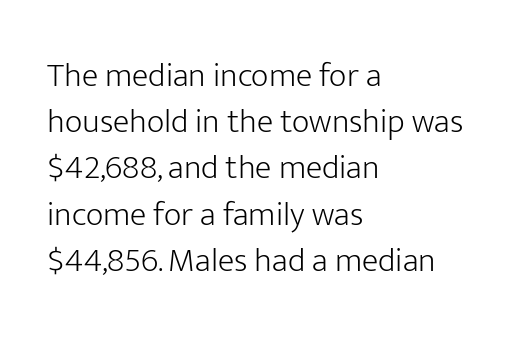
{"serif": "no", "italic": "no", "bold": "no", "weight": "light", "width": "normal", "stroke_contrast": "low", "x_height": "medium", "monospaced": "no", "underline": "no", "align": "left", "line_spacing": "normal", "line_spacing_ratio": 1.36, "letter_spacing": "normal", "letter_spacing_em": 0.0, "glyph_px": 34}
